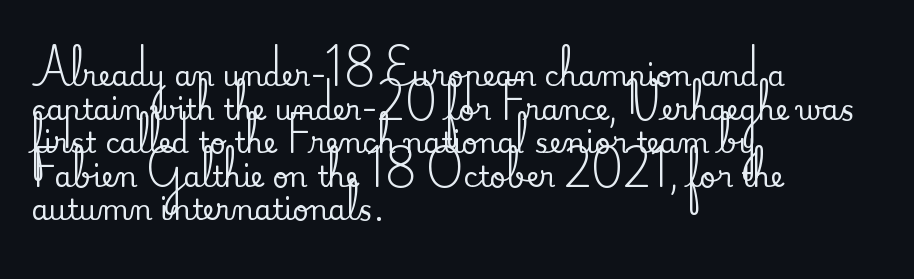
{"serif": "yes", "italic": "no", "width": "normal", "stroke_contrast": "medium", "x_height": "small", "monospaced": "no", "underline": "no", "align": "left", "line_spacing_ratio": 1.2, "letter_spacing": "normal", "letter_spacing_em": 0.0, "glyph_px": 28}
